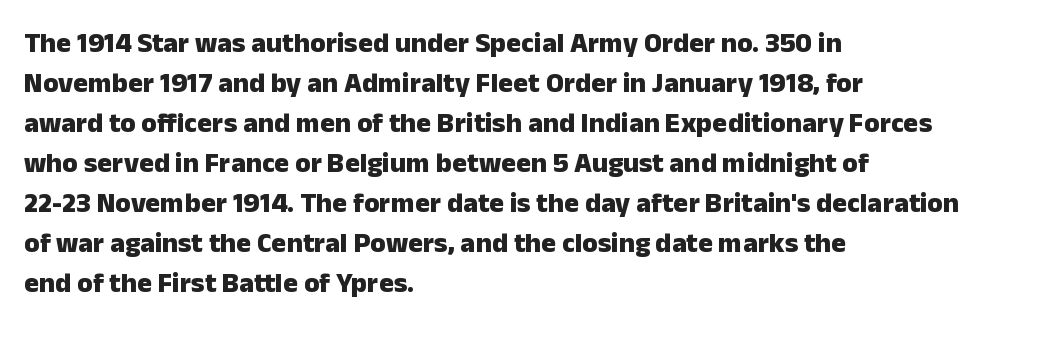
Vertical spacing — default. Regarding serifs, this sample does without them. The letterforms sit shoulder to shoulder at normal distance. Every letter is thick-stroked: bold, no question. In CSS terms this would be text-align: left. The space beneath each line is pristine and unruled.
